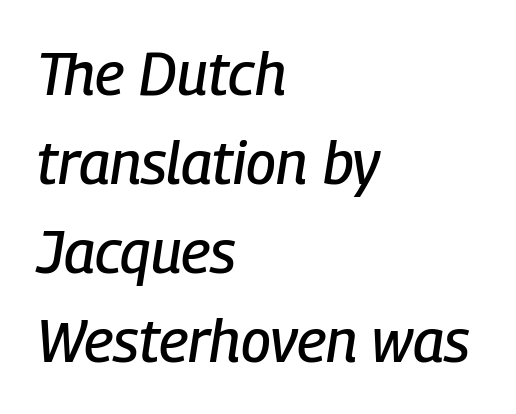
The image shows 59 px condensed type, italic (leaning right); set left-aligned, normal line spacing (1.51x), normal letter spacing, not underlined; low stroke contrast and a medium x-height.
